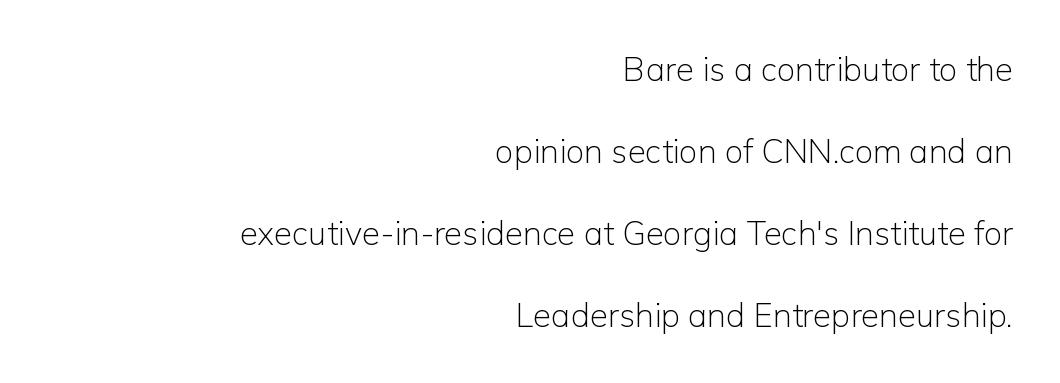
Widely set lines give the paragraph a tall, airy silhouette. Is this a sans? Yes — the strokes have no serifs. Stroke mass is kept to a normal reading level or below. Style check: upright. Each letter keeps its own natural width here, so spacing adapts to shape. Rule under the text: the space is simply empty.
